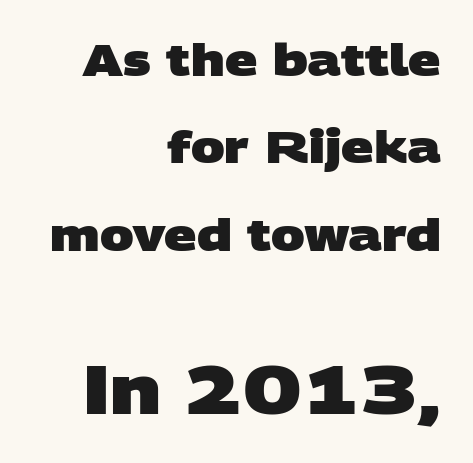
{"serif": "no", "bold": "yes", "weight": "heavy", "width": "wide", "stroke_contrast": "low", "x_height": "large", "monospaced": "no", "underline": "no", "align": "right", "line_spacing": "loose", "line_spacing_ratio": 1.94, "letter_spacing": "normal", "letter_spacing_em": 0.0, "larger_block": "second", "size_ratio": 1.51, "glyph_px": 68}
